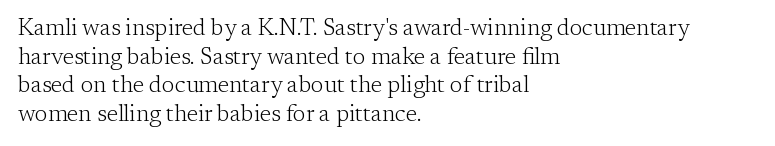
Beneath every word, the page is bare. On a weight scale, this lands at 450 or below. Look at the tracking — it's just the regular setting, nothing added. The typesetter chose a ragged-right arrangement here. Upright lettering throughout.
